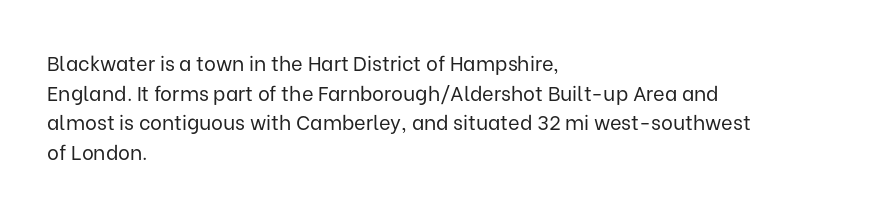
{"italic": "no", "bold": "no", "underline": "no", "align": "left", "line_spacing": "normal", "line_spacing_ratio": 1.48, "letter_spacing": "normal", "letter_spacing_em": 0.0, "glyph_px": 20}
